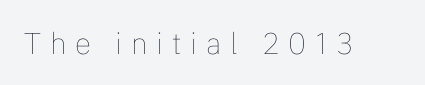
Weight: regular or lighter. Do the letters lean? They stand straight. The glyphs are unaccompanied by any horizontal stroke below them. You could not count columns in this text — the font is proportionally spaced. Words appear elongated and porous because spacing is wide.
